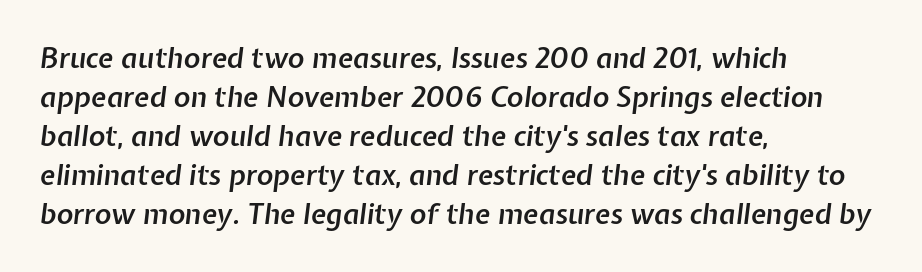
Q: Is the text bold? A: Semi-bold.
Q: Is the text italic (slanted)? A: Yes, it leans right by about 7 degrees.
Q: Is the text underlined? A: No.
Q: How is the paragraph aligned? A: Left-aligned.
Q: Is the spacing between letters normal or unusually wide? A: Normal.
Q: Is the spacing between lines tight, normal or loose? A: Normal.
Q: Width (condensed, normal, or wide)? A: Normal.
Q: Stroke contrast? A: Low.
Q: x-height? A: Medium.
Q: Monospaced? A: No.
